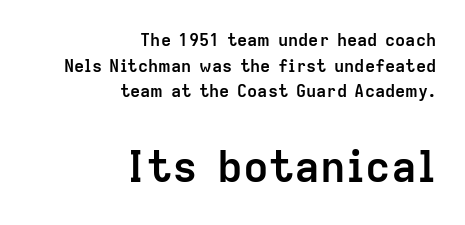
Has an underline been added? It has not. The face used here appears at its bigger size in the lower chunk. What's the leading like? Ordinary, nothing unusual. Letter spacing: default. Stroke terminals: plain, sans-serif.
